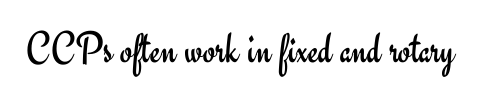
Inter-character spacing is left at the font's built-in metrics. This sample has the flowing, uneven cadence of proportional lettering. The gap between lines stays unmarked.
